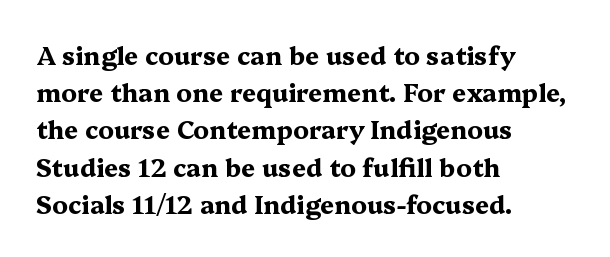
{"italic": "no", "bold": "yes", "underline": "no", "align": "left", "line_spacing": "normal", "line_spacing_ratio": 1.49, "letter_spacing": "normal", "letter_spacing_em": 0.0, "glyph_px": 25}
